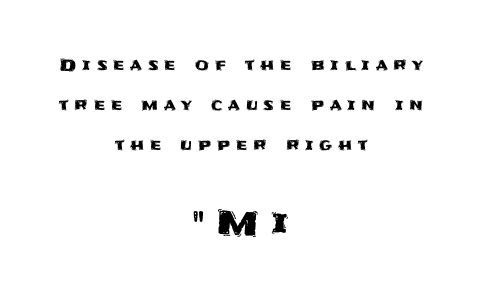
The image shows 33 px sans-serif type, upright; set centered, loose line spacing (2.5x), unusually wide letter spacing (+0.36 em), not underlined; the second (bottom) block is 2.06x larger; medium stroke contrast and a large x-height.
